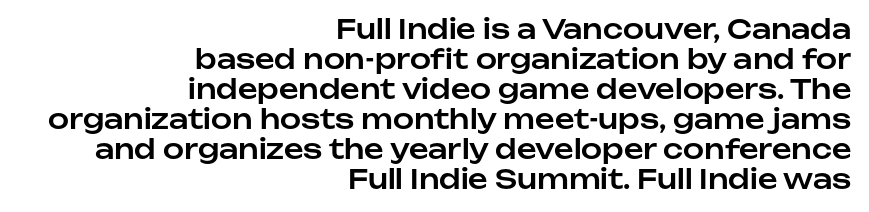
The image shows 27 px text type, upright; set right-aligned, tight line spacing (1.11x), normal letter spacing, not underlined.
